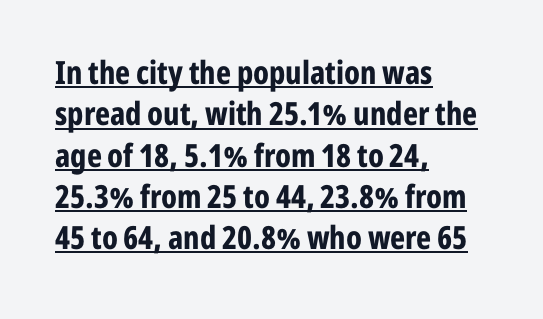
{"serif": "no", "italic": "no", "bold": "yes", "weight": "bold", "width": "condensed", "stroke_contrast": "low", "x_height": "medium", "monospaced": "no", "underline": "yes", "align": "left", "line_spacing": "normal", "line_spacing_ratio": 1.29, "letter_spacing": "normal", "letter_spacing_em": 0.0, "glyph_px": 32}
